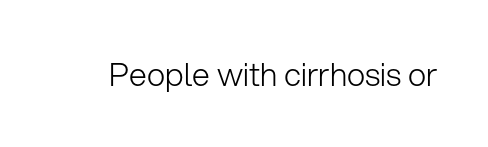
Q: Is the text bold? A: No.
Q: Is the text italic (slanted)? A: No, it is upright.
Q: Is the typeface a serif or a sans-serif typeface? A: Sans-serif.
Q: Is the text underlined? A: No.
Q: Is the spacing between letters normal or unusually wide? A: Normal.
Q: Width (condensed, normal, or wide)? A: Normal.
Q: Stroke contrast? A: Low.
Q: x-height? A: Medium.
Q: Monospaced? A: No.
